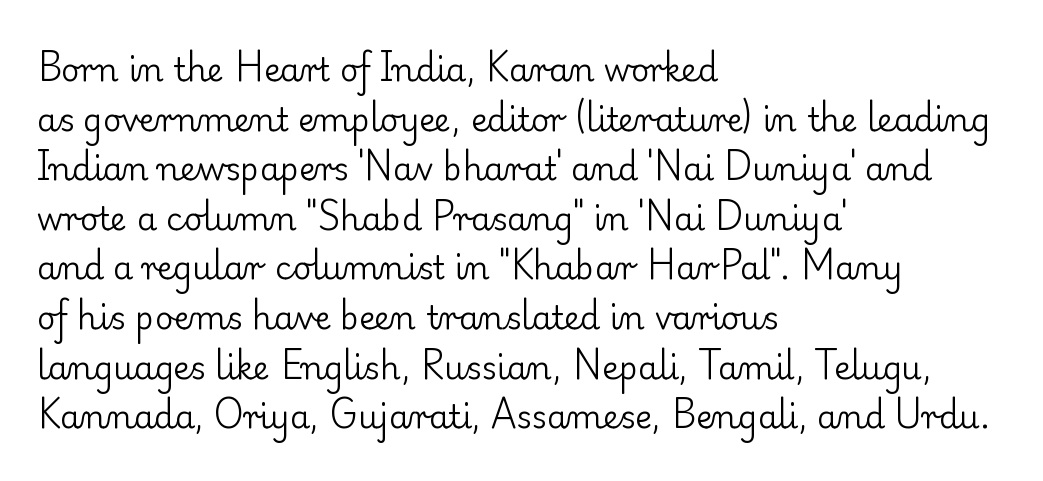
Q: Is the text bold? A: No.
Q: Is the text italic (slanted)? A: No, it is upright.
Q: Is the typeface a serif or a sans-serif typeface? A: Serif.
Q: Is the text underlined? A: No.
Q: How is the paragraph aligned? A: Left-aligned.
Q: Is the spacing between letters normal or unusually wide? A: Normal.
Q: Is the spacing between lines tight, normal or loose? A: Normal.
Q: Width (condensed, normal, or wide)? A: Normal.
Q: Stroke contrast? A: Low.
Q: x-height? A: Small.
Q: Monospaced? A: No.
